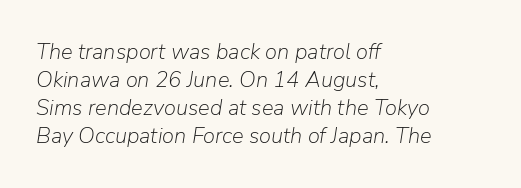
The zone under the glyphs is completely vacant. These glyphs show unthickened strokes, regular width or finer. Is the type slanted? Yes — the strokes lean at a clear angle. Regular leading.
